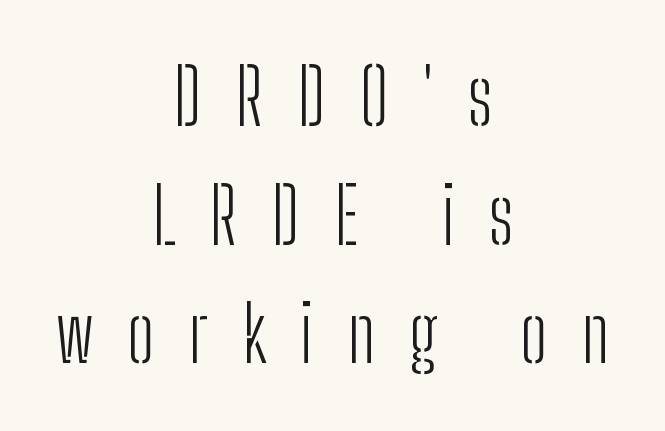
{"serif": "no", "italic": "no", "bold": "no", "weight": "light", "width": "condensed", "stroke_contrast": "low", "x_height": "medium", "monospaced": "no", "underline": "no", "align": "center", "line_spacing": "normal", "line_spacing_ratio": 1.54, "letter_spacing": "wide", "letter_spacing_em": 0.44, "glyph_px": 77}
